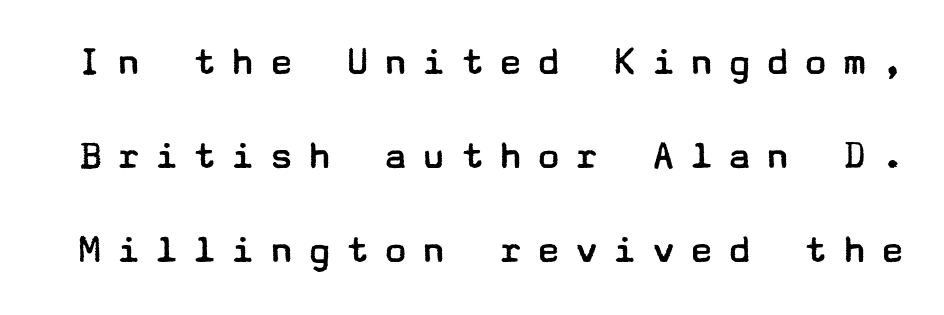
Reading down the column, the eye jumps a long way to each next line. I'd call this a sans setting — the letters go barefoot. No word sits above an underline. Designer's note — italics off, roman on. Between one letter and the next there's a generous, obvious gap. The passage shown is not bold in any degree.
